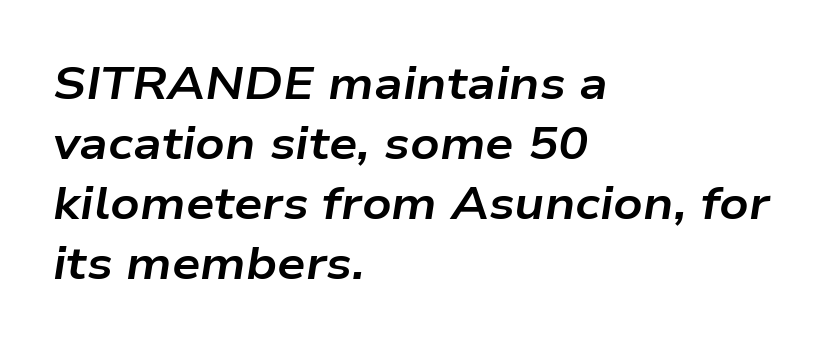
{"italic": "yes", "lean": "right", "slant_degrees": 9, "bold": "yes", "weight": "bold", "width": "wide", "stroke_contrast": "low", "x_height": "medium", "monospaced": "no", "underline": "no", "align": "left", "line_spacing": "normal", "line_spacing_ratio": 1.33, "letter_spacing": "normal", "letter_spacing_em": 0.0, "glyph_px": 45}
